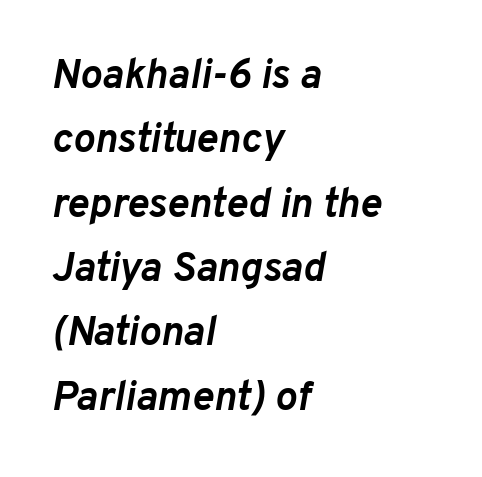
Notice how the stems are inclined rather than vertical — that's the hallmark of italics. Set as a true bold cut, around the 700 mark. Descenders are the only things crossing below the line. A typesetter would call this leading conventional body-copy spacing. The lines in this sample share a left origin and differ only in where they stop. The passage shown has conventional tracking throughout.
